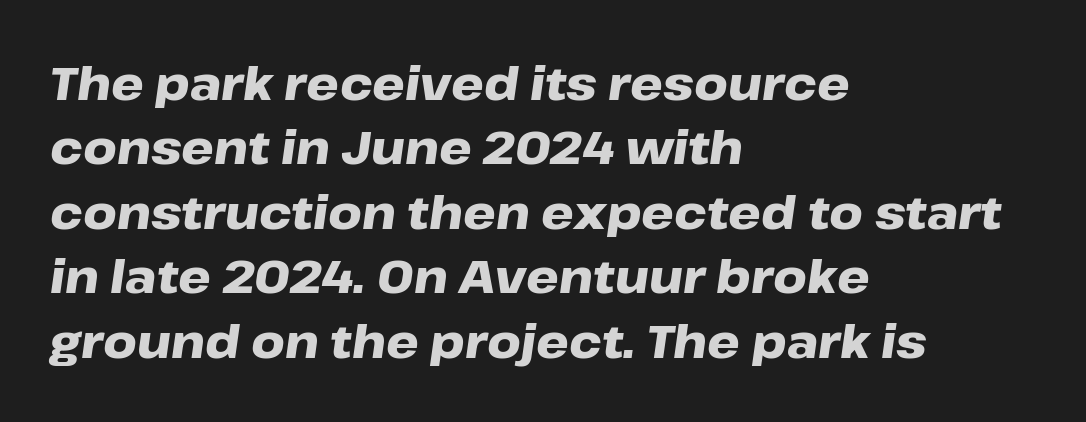
The image shows 46 px heavy, wide type, italic (leaning right); set left-aligned, normal line spacing (1.4x), normal letter spacing, not underlined; low stroke contrast and a medium x-height.
